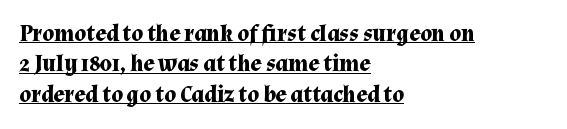
{"italic": "no", "bold": "yes", "underline": "yes", "align": "left", "line_spacing": "normal", "line_spacing_ratio": 1.32, "letter_spacing": "normal", "letter_spacing_em": 0.0, "glyph_px": 23}
